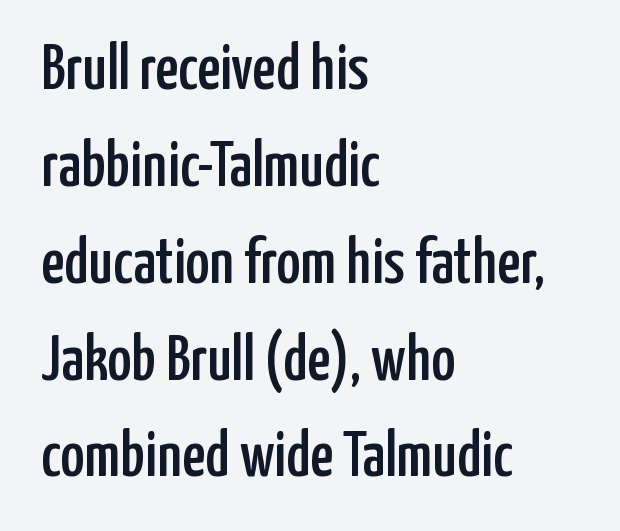
Q: Is the text italic (slanted)? A: No, it is upright.
Q: Is the typeface a serif or a sans-serif typeface? A: Sans-serif.
Q: Is the text underlined? A: No.
Q: How is the paragraph aligned? A: Left-aligned.
Q: Is the spacing between letters normal or unusually wide? A: Normal.
Q: Is the spacing between lines tight, normal or loose? A: Normal.
Q: Width (condensed, normal, or wide)? A: Condensed.
Q: Stroke contrast? A: Low.
Q: x-height? A: Medium.
Q: Monospaced? A: No.
